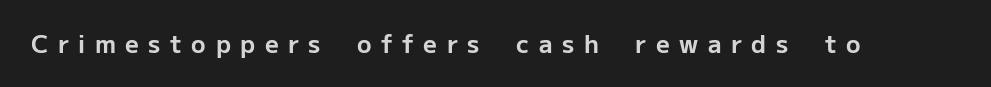
Q: Is the text bold? A: Yes.
Q: Is the text italic (slanted)? A: No, it is upright.
Q: Is the text underlined? A: No.
Q: Is the spacing between letters normal or unusually wide? A: Unusually wide.
